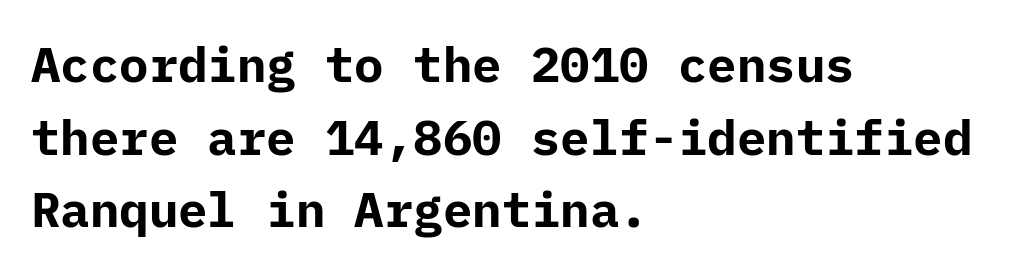
Words appear dense and cohesive because spacing is normal. You can tell from the bare stems that sans-serif type was used. The lines are quadded left. Evenly set lines give the paragraph a standard silhouette. The specimen reads as upright at a glance.
